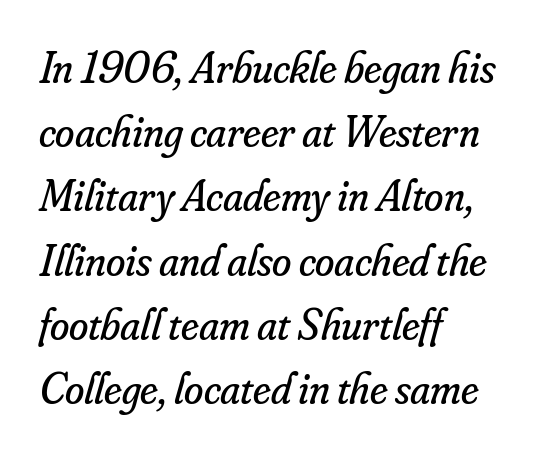
The characters are drawn with everyday or finer stroke widths. Unlike a clean sans, this face finishes its strokes with serifs. Compared with ordinary roman type, these characters are visibly tilted. Nobody touched the tracking dial on this one. The space between consecutive lines is moderate. These lines are set flush left with a ragged right edge.
